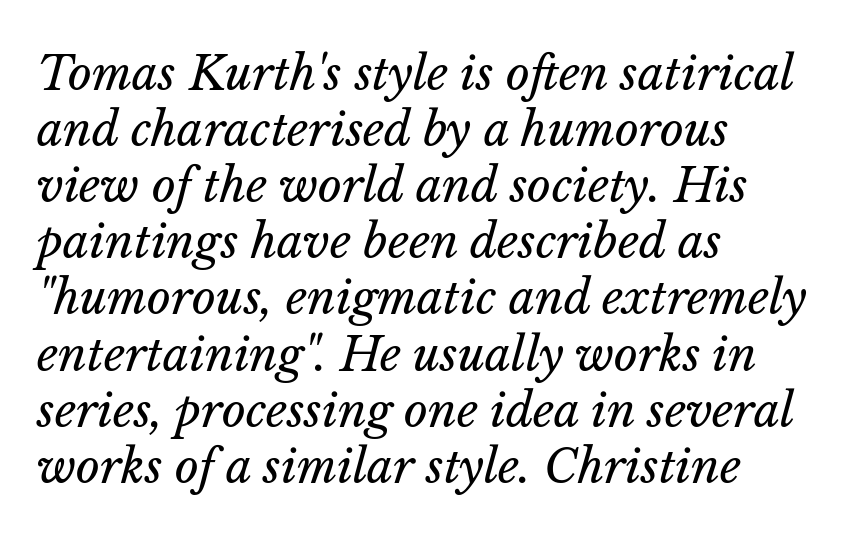
Q: Is the text bold? A: No.
Q: Is the text italic (slanted)? A: Yes, it leans right by about 14 degrees.
Q: Is the text underlined? A: No.
Q: How is the paragraph aligned? A: Left-aligned.
Q: Is the spacing between letters normal or unusually wide? A: Normal.
Q: Width (condensed, normal, or wide)? A: Normal.
Q: Stroke contrast? A: Low.
Q: x-height? A: Medium.
Q: Monospaced? A: No.
